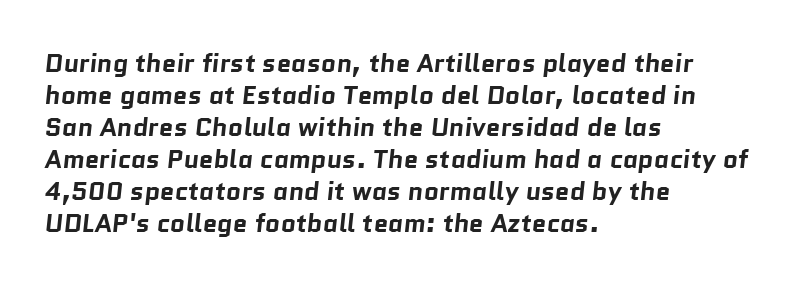
Q: Is the text bold? A: Yes.
Q: Is the text underlined? A: No.
Q: How is the paragraph aligned? A: Left-aligned.
Q: Is the spacing between letters normal or unusually wide? A: Normal.
